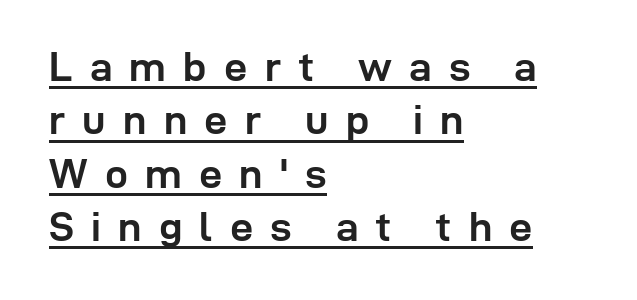
The image shows 41 px semibold sans-serif type, upright; set left-aligned, normal line spacing (1.3x), unusually wide letter spacing (+0.42 em), underlined; low stroke contrast and a medium x-height.
